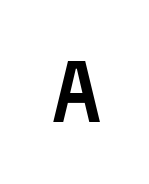
Q: Is the text italic (slanted)? A: No, it is upright.
Q: Is the typeface a serif or a sans-serif typeface? A: Sans-serif.
Q: Is the text underlined? A: No.
Q: Is the spacing between letters normal or unusually wide? A: Unusually wide.
Q: Width (condensed, normal, or wide)? A: Normal.
Q: Stroke contrast? A: Low.
Q: x-height? A: Medium.
Q: Monospaced? A: Yes.
